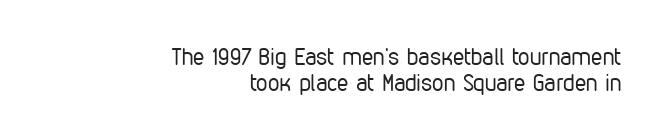
If you measured baseline to baseline, you'd find a short distance. Italic? Not at all — the glyphs are vertical. Short and long lines alike share a common ending point at right. Heaviness? Minimal to ordinary, like unemphasized prose. Between one letter and the next there's only the usual sliver of space.
